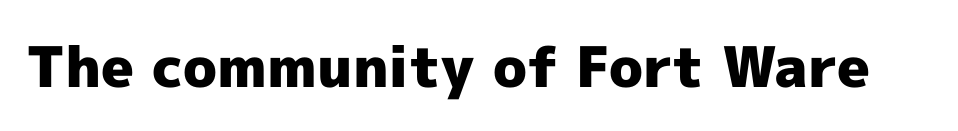
This sample uses plain, unmodified letter spacing. The font's upright variant was chosen for this text. Notice how thick the strokes are: this is what a full bold looks like. The letters advance in unequal steps, a hallmark of proportional type. Plain, unruled lines of type.
